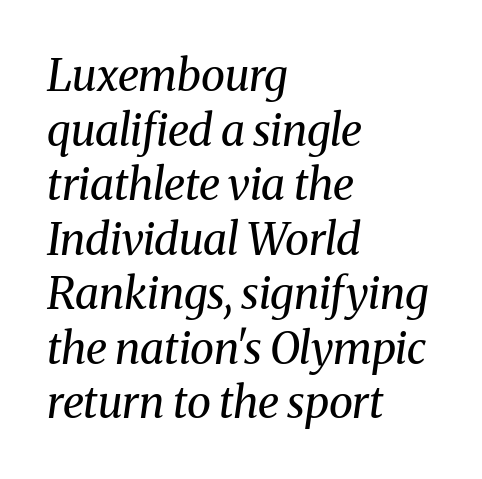
The image shows 44 px regular-weight serif type, italic (leaning right); set left-aligned, line spacing 1.24x, normal letter spacing, not underlined; medium stroke contrast and a medium x-height.
